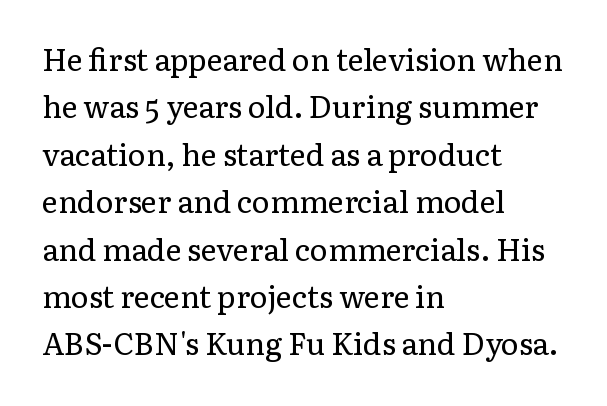
{"serif": "yes", "italic": "no", "bold": "no", "weight": "regular", "width": "normal", "stroke_contrast": "low", "x_height": "medium", "monospaced": "no", "underline": "no", "align": "left", "line_spacing": "normal", "line_spacing_ratio": 1.58, "letter_spacing": "normal", "letter_spacing_em": 0.0, "glyph_px": 30}
